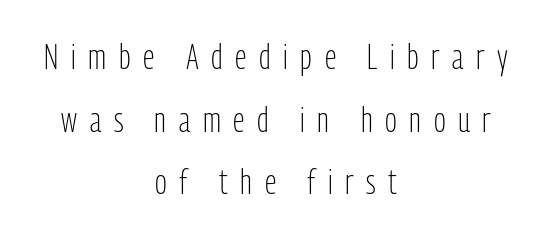
{"serif": "no", "italic": "no", "bold": "no", "weight": "light", "width": "condensed", "stroke_contrast": "low", "x_height": "medium", "monospaced": "no", "underline": "no", "align": "center", "line_spacing_ratio": 1.79, "letter_spacing": "wide", "letter_spacing_em": 0.36, "glyph_px": 35}
